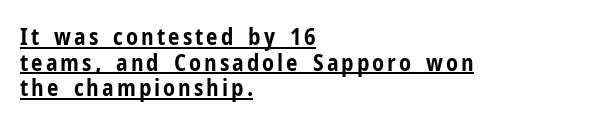
Q: Is the text bold? A: Yes.
Q: Is the text italic (slanted)? A: No, it is upright.
Q: Is the text underlined? A: Yes.
Q: How is the paragraph aligned? A: Left-aligned.
Q: Is the spacing between lines tight, normal or loose? A: Tight.
